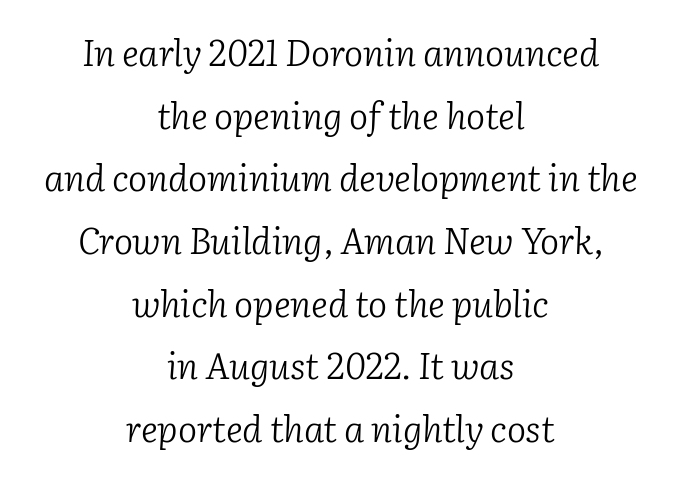
Yep, that's italic — everything's leaning. Between one letter and the next there's only the usual sliver of space. Compared with a typical body face, this is equally light or lighter still. To sum up the face: it has serifs. The foot of each line stays bare and open.
